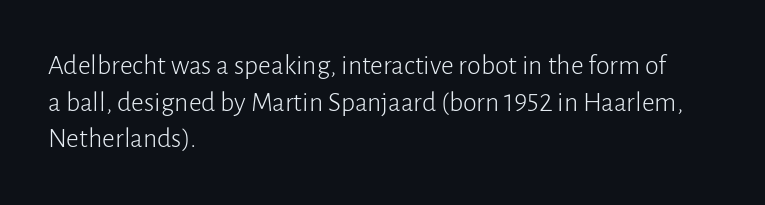
The image shows 28 px light sans-serif type, upright; set left-aligned, normal line spacing (1.31x), normal letter spacing, not underlined; low stroke contrast and a medium x-height.
